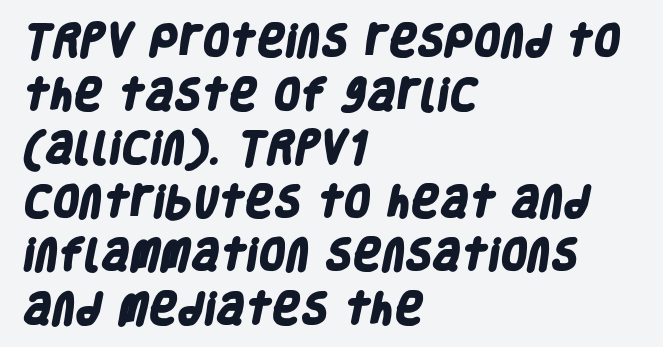
The image shows 35 px heavy, condensed sans-serif type; set left-aligned, normal line spacing (1.53x), normal letter spacing, not underlined; low stroke contrast and a large x-height.
